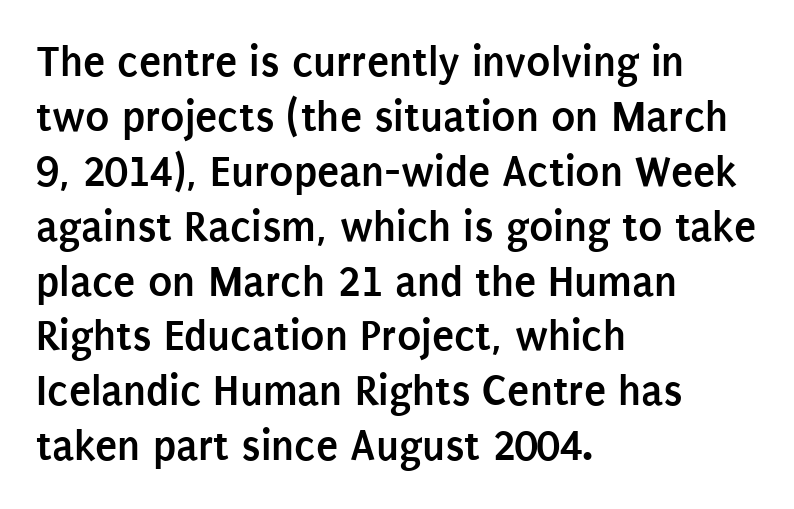
The image shows 45 px semibold, condensed sans-serif type, upright; set left-aligned, line spacing 1.22x, normal letter spacing, not underlined; low stroke contrast and a large x-height.
